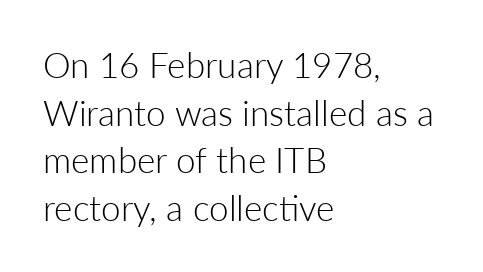
{"serif": "no", "italic": "no", "bold": "no", "weight": "light", "width": "normal", "stroke_contrast": "low", "x_height": "medium", "monospaced": "no", "underline": "no", "align": "left", "line_spacing": "normal", "line_spacing_ratio": 1.36, "letter_spacing": "normal", "letter_spacing_em": 0.0, "glyph_px": 35}
